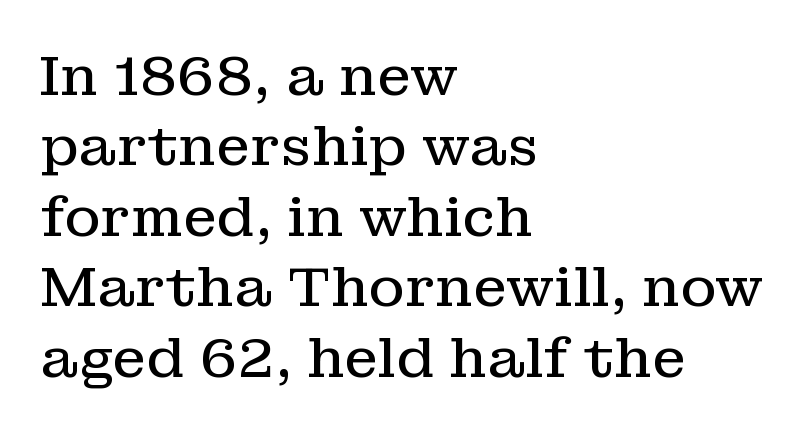
Vertically, the passage feels balanced, rows spaced as you'd expect. Has an underline been added? It has not. Look at the tracking — it's just the regular setting, nothing added. Think of a printed novel: that variable character pitch is what you see here.
